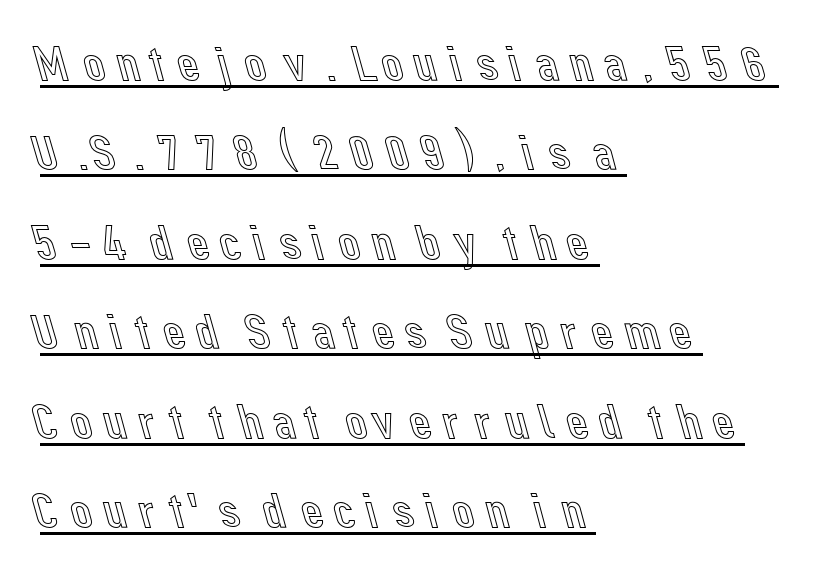
Q: Is the text italic (slanted)? A: Yes.
Q: Is the text underlined? A: Yes.
Q: How is the paragraph aligned? A: Left-aligned.
Q: Width (condensed, normal, or wide)? A: Normal.
Q: x-height? A: Medium.
Q: Monospaced? A: No.
